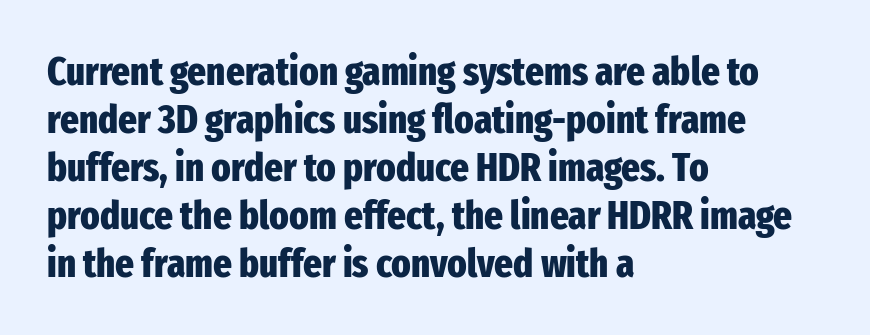
The image shows 40 px heavy, condensed sans-serif type, upright; set left-aligned, line spacing 1.2x, normal letter spacing, not underlined; low stroke contrast and a medium x-height.
